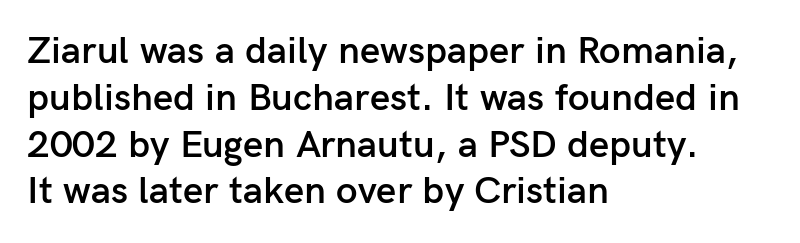
Q: Is the text bold? A: Semi-bold.
Q: Is the text italic (slanted)? A: No, it is upright.
Q: Is the typeface a serif or a sans-serif typeface? A: Sans-serif.
Q: Is the text underlined? A: No.
Q: How is the paragraph aligned? A: Left-aligned.
Q: Is the spacing between letters normal or unusually wide? A: Normal.
Q: Width (condensed, normal, or wide)? A: Normal.
Q: Stroke contrast? A: Low.
Q: x-height? A: Medium.
Q: Monospaced? A: No.
